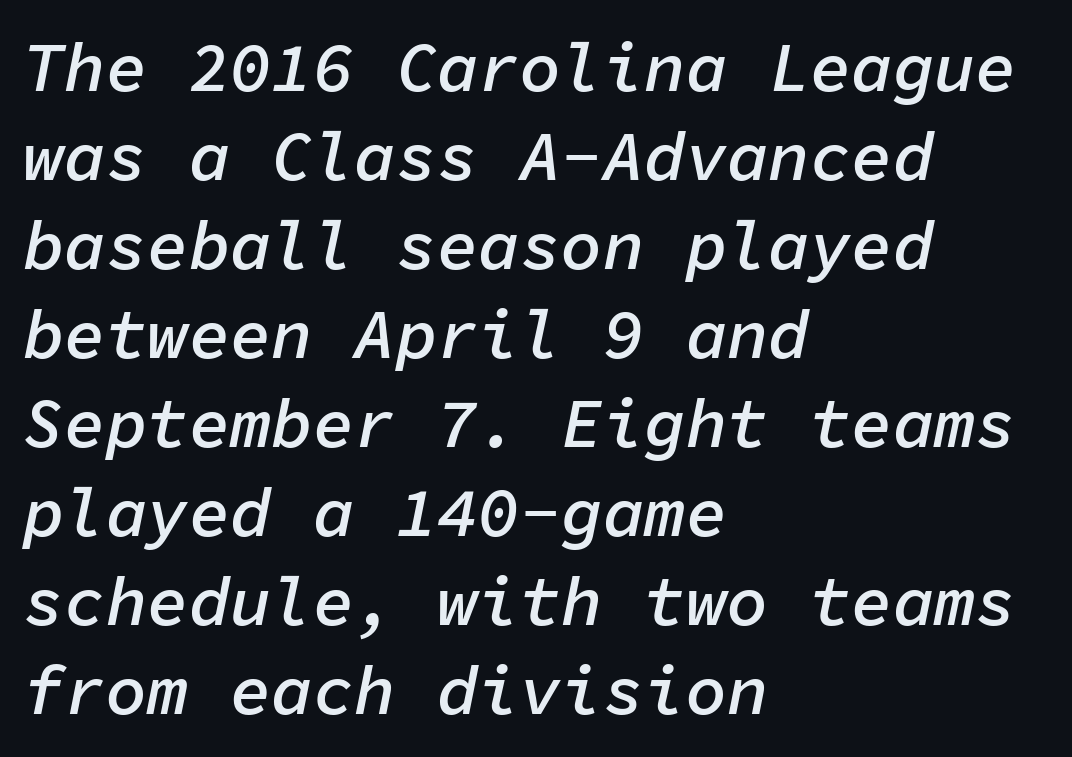
Q: Is the text bold? A: Semi-bold.
Q: Is the text italic (slanted)? A: Yes, it leans right by about 11 degrees.
Q: Is the text underlined? A: No.
Q: How is the paragraph aligned? A: Left-aligned.
Q: Is the spacing between letters normal or unusually wide? A: Normal.
Q: Is the spacing between lines tight, normal or loose? A: Normal.
Q: Width (condensed, normal, or wide)? A: Normal.
Q: Stroke contrast? A: Low.
Q: x-height? A: Medium.
Q: Monospaced? A: Yes.
